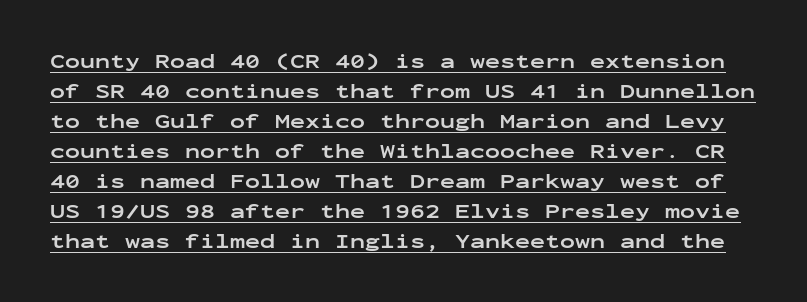
Q: Is the text bold? A: Yes.
Q: Is the text italic (slanted)? A: No, it is upright.
Q: Is the text underlined? A: Yes.
Q: Is the spacing between letters normal or unusually wide? A: Normal.
Q: Is the spacing between lines tight, normal or loose? A: Normal.
